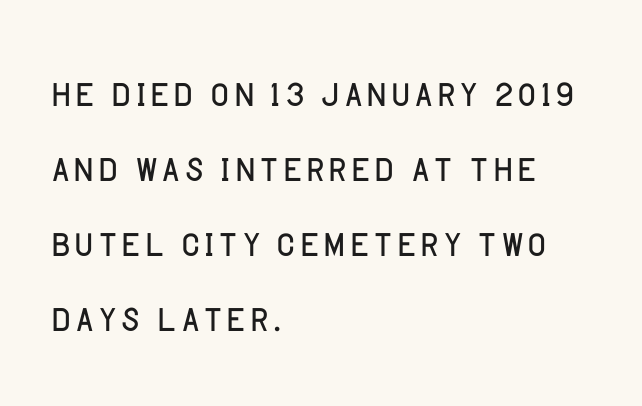
{"serif": "no", "italic": "no", "bold": "no", "weight": "light", "width": "normal", "stroke_contrast": "low", "x_height": "large", "monospaced": "no", "underline": "no", "align": "left", "line_spacing": "normal", "line_spacing_ratio": 1.47, "letter_spacing": "normal", "letter_spacing_em": 0.0, "glyph_px": 51}
